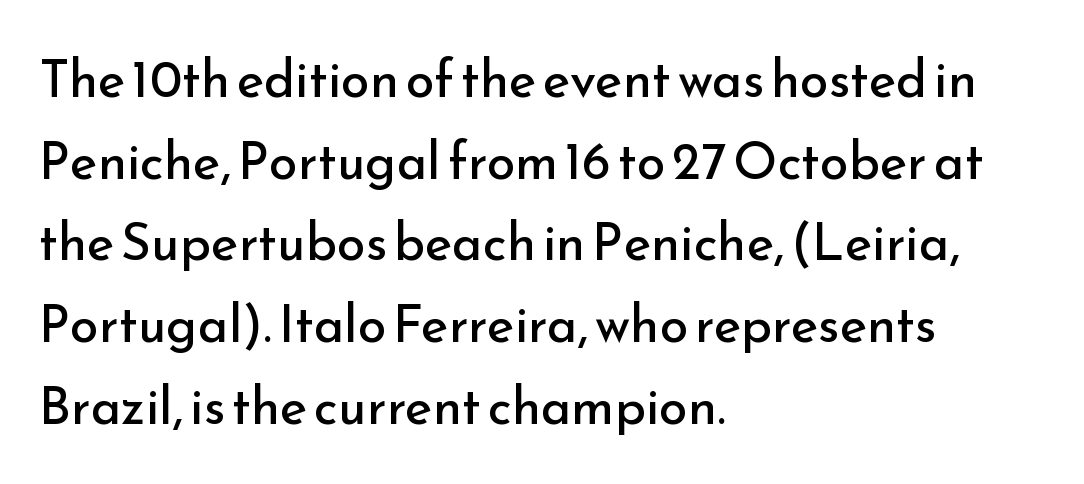
Between one letter and the next there's only the usual sliver of space. Typeset ragged right — the left edge is the straight one. A roman cut, with each character standing at attention. The weight would be labelled regular, book, light, or lighter still. Only glyphs here, with clear space below each row.
